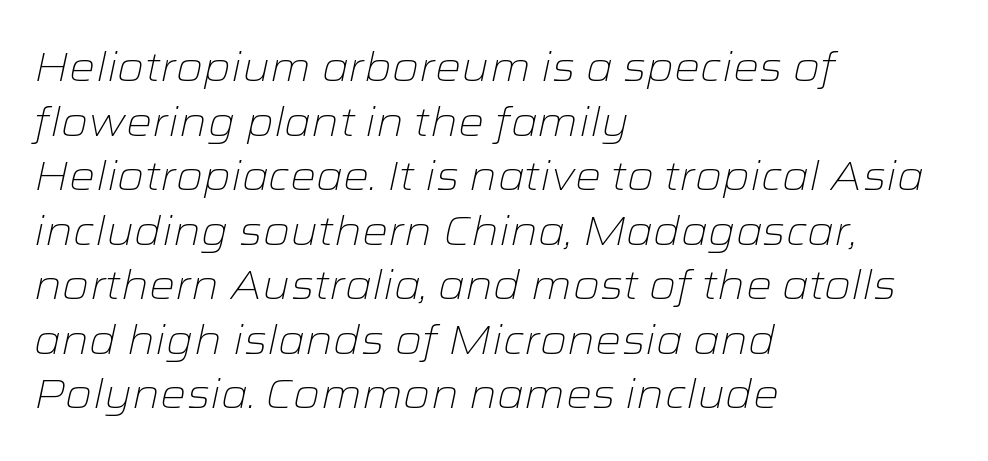
The image shows 41 px light, wide type, italic (leaning right); set left-aligned, normal line spacing (1.33x), normal letter spacing, not underlined; low stroke contrast and a medium x-height.
